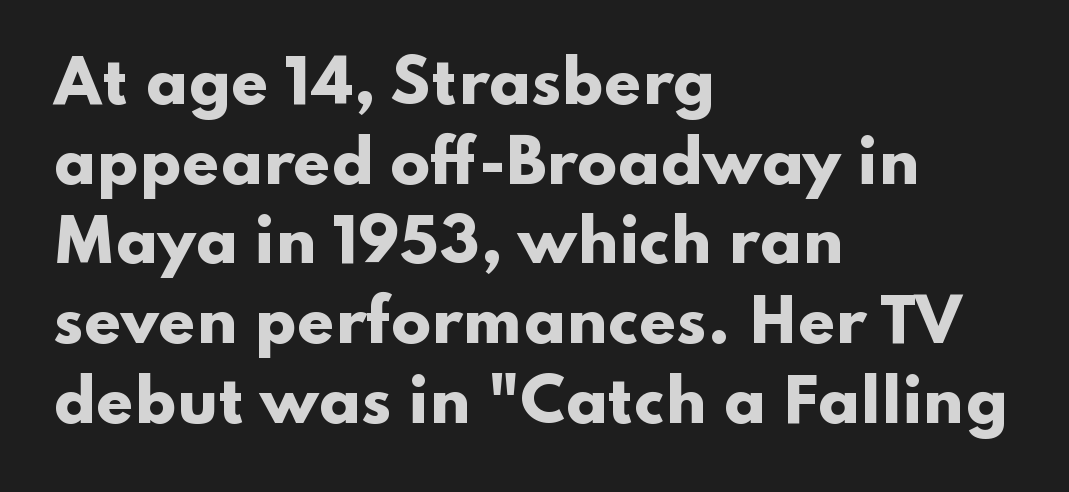
The image shows 59 px heavy, wide sans-serif type, upright; set left-aligned, normal line spacing (1.35x), normal letter spacing, not underlined; low stroke contrast and a small x-height.
